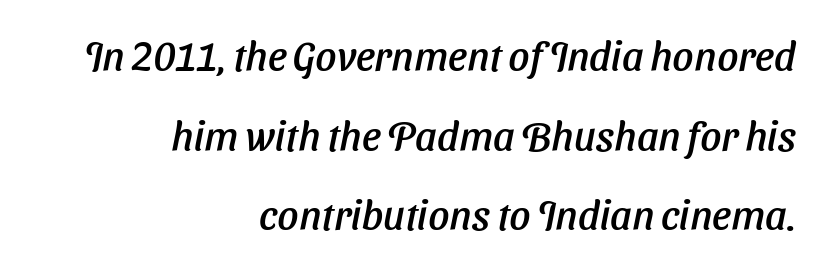
The area under the type is left untouched. Caption: multi-line text, flush right, ragged left. Proportional: the letters do not fall into vertical columns. Students, note that the glyphs here touch the page at normal intervals.
